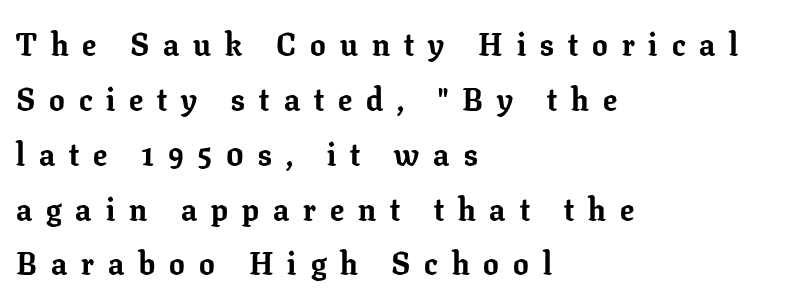
Q: Is the text bold? A: Yes.
Q: Is the text italic (slanted)? A: No, it is upright.
Q: Is the typeface a serif or a sans-serif typeface? A: Serif.
Q: Is the text underlined? A: No.
Q: How is the paragraph aligned? A: Left-aligned.
Q: Is the spacing between letters normal or unusually wide? A: Unusually wide.
Q: Width (condensed, normal, or wide)? A: Normal.
Q: Stroke contrast? A: Low.
Q: x-height? A: Medium.
Q: Monospaced? A: No.
